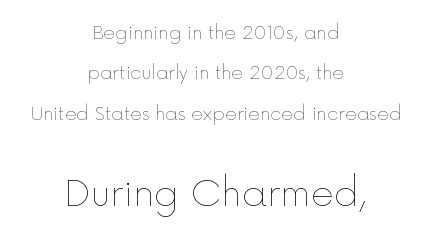
{"italic": "no", "bold": "no", "weight": "thin", "width": "normal", "x_height": "medium", "monospaced": "no", "underline": "no", "align": "center", "line_spacing": "loose", "line_spacing_ratio": 2.24, "letter_spacing": "normal", "letter_spacing_em": 0.0, "larger_block": "second", "size_ratio": 2.0, "glyph_px": 36}
